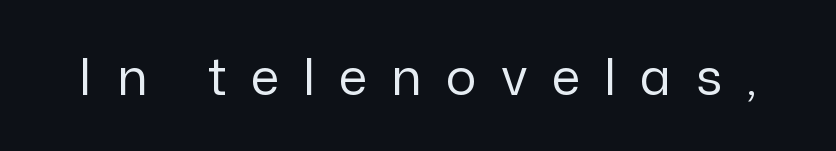
Q: Is the text bold? A: No.
Q: Is the text italic (slanted)? A: No, it is upright.
Q: Is the typeface a serif or a sans-serif typeface? A: Sans-serif.
Q: Is the text underlined? A: No.
Q: Is the spacing between letters normal or unusually wide? A: Unusually wide.
Q: Width (condensed, normal, or wide)? A: Normal.
Q: Stroke contrast? A: Low.
Q: x-height? A: Medium.
Q: Monospaced? A: No.
